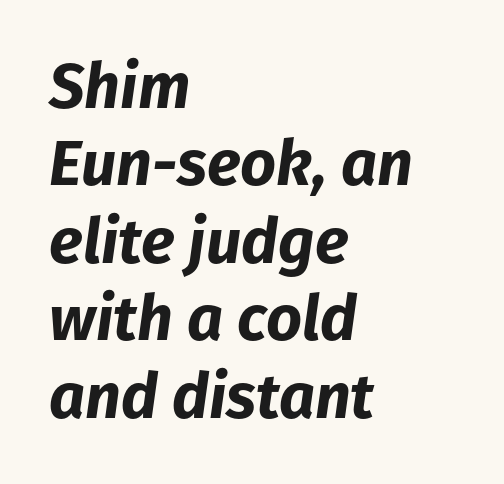
Q: Is the text bold? A: Yes.
Q: Is the text italic (slanted)? A: Yes, it leans right by about 8 degrees.
Q: Is the text underlined? A: No.
Q: How is the paragraph aligned? A: Left-aligned.
Q: Is the spacing between letters normal or unusually wide? A: Normal.
Q: Width (condensed, normal, or wide)? A: Normal.
Q: Stroke contrast? A: Low.
Q: x-height? A: Medium.
Q: Monospaced? A: No.
